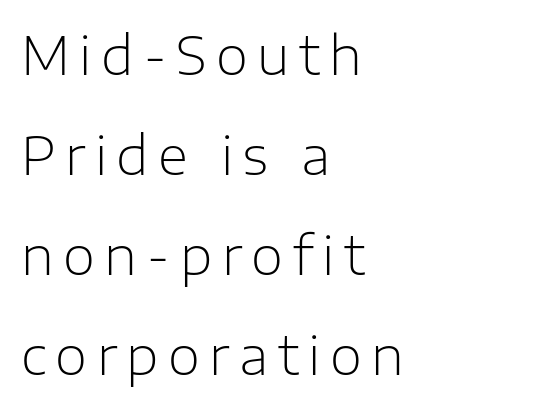
Q: Is the text bold? A: No.
Q: Is the text italic (slanted)? A: No, it is upright.
Q: Is the typeface a serif or a sans-serif typeface? A: Sans-serif.
Q: Is the text underlined? A: No.
Q: How is the paragraph aligned? A: Left-aligned.
Q: Is the spacing between lines tight, normal or loose? A: Loose.
Q: Width (condensed, normal, or wide)? A: Normal.
Q: Stroke contrast? A: Low.
Q: x-height? A: Medium.
Q: Monospaced? A: No.
